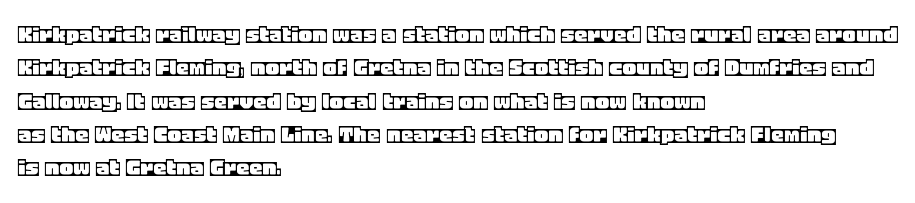
{"italic": "no", "underline": "no", "align": "left", "line_spacing": "normal", "line_spacing_ratio": 1.28, "letter_spacing": "normal", "letter_spacing_em": 0.0, "glyph_px": 26}
